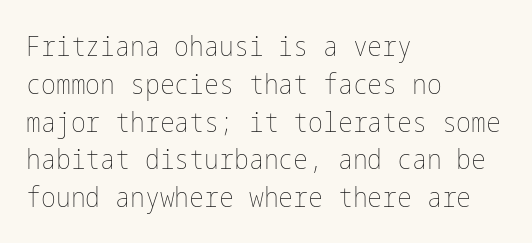
The image shows 28 px thin, condensed type, upright; set left-aligned, normal line spacing (1.35x), normal letter spacing, not underlined; low stroke contrast and a medium x-height.
